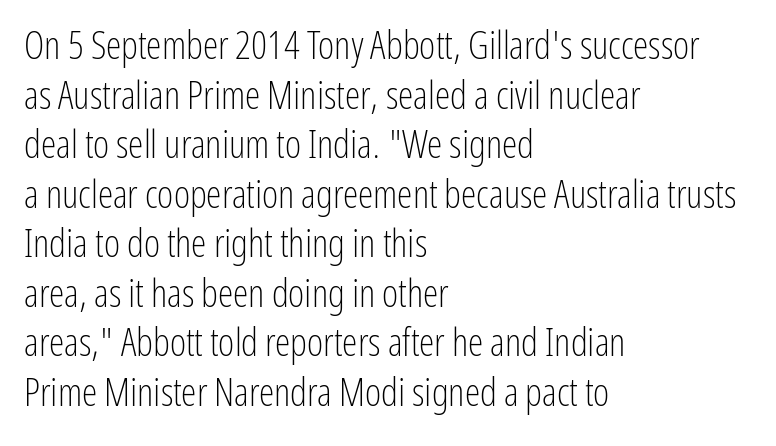
Q: Is the text bold? A: No.
Q: Is the text italic (slanted)? A: No, it is upright.
Q: Is the typeface a serif or a sans-serif typeface? A: Sans-serif.
Q: Is the text underlined? A: No.
Q: How is the paragraph aligned? A: Left-aligned.
Q: Is the spacing between letters normal or unusually wide? A: Normal.
Q: Is the spacing between lines tight, normal or loose? A: Normal.
Q: Width (condensed, normal, or wide)? A: Condensed.
Q: Stroke contrast? A: Low.
Q: x-height? A: Medium.
Q: Monospaced? A: No.
